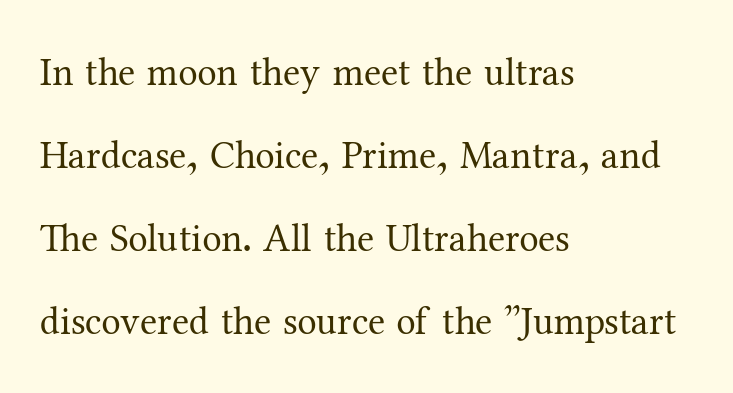
Words appear dense and cohesive because spacing is normal. This is roman type, the default non-slanted kind. Airy leading. This rendering features lettering with no underline. Short and long lines alike share a common starting point at left.
